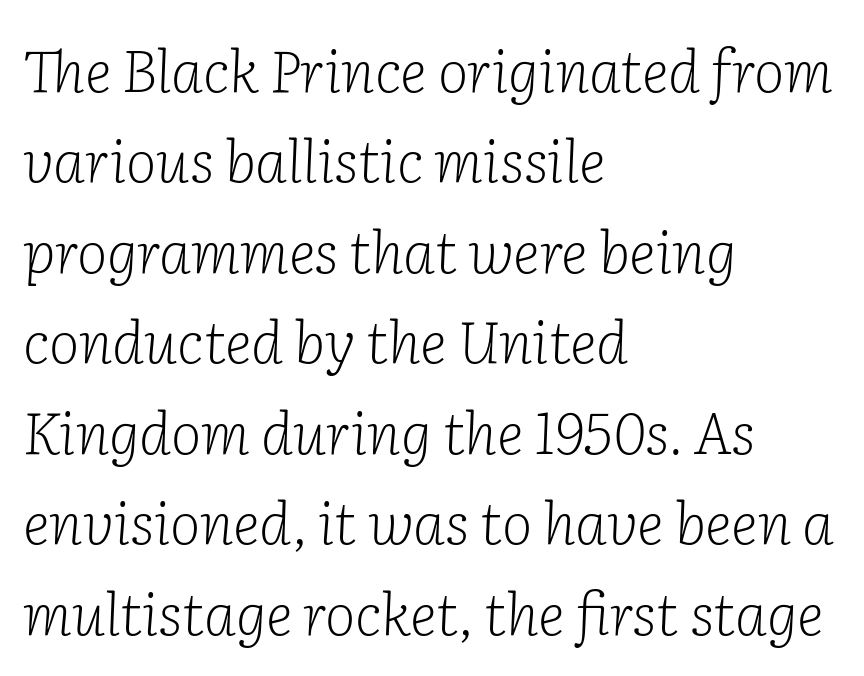
Q: Is the text bold? A: No.
Q: Is the text italic (slanted)? A: Yes, it leans right by about 2 degrees.
Q: Is the typeface a serif or a sans-serif typeface? A: Serif.
Q: Is the text underlined? A: No.
Q: How is the paragraph aligned? A: Left-aligned.
Q: Is the spacing between letters normal or unusually wide? A: Normal.
Q: Is the spacing between lines tight, normal or loose? A: Normal.
Q: Width (condensed, normal, or wide)? A: Normal.
Q: Stroke contrast? A: Low.
Q: x-height? A: Medium.
Q: Monospaced? A: No.
